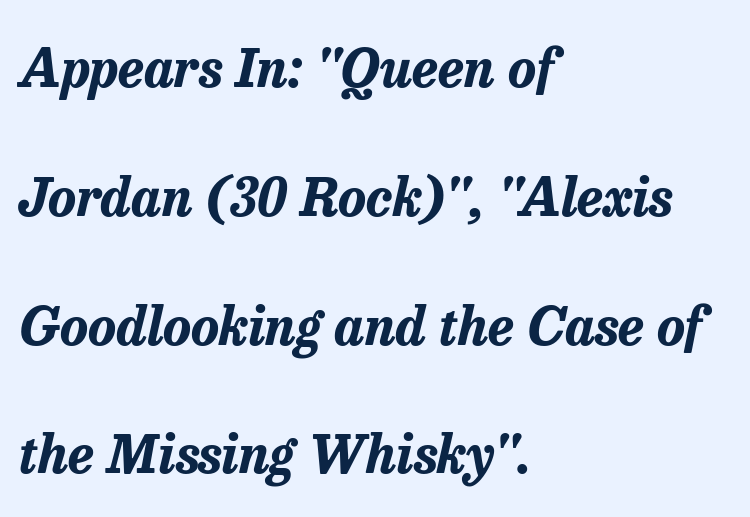
{"italic": "yes", "lean": "right", "slant_degrees": 13, "bold": "yes", "weight": "bold", "width": "normal", "stroke_contrast": "low", "x_height": "medium", "monospaced": "no", "underline": "no", "align": "left", "line_spacing": "loose", "line_spacing_ratio": 2.43, "letter_spacing": "normal", "letter_spacing_em": 0.0, "glyph_px": 53}
